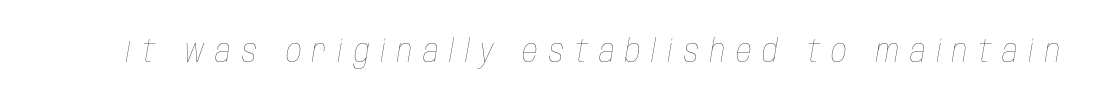
The letters look calm and open, with moderate or lighter stems. Lines of text with bare space underneath. Looks like regular typesetting: each glyph gets only the width it needs. The type is letterspaced generously, with wide tracking.
